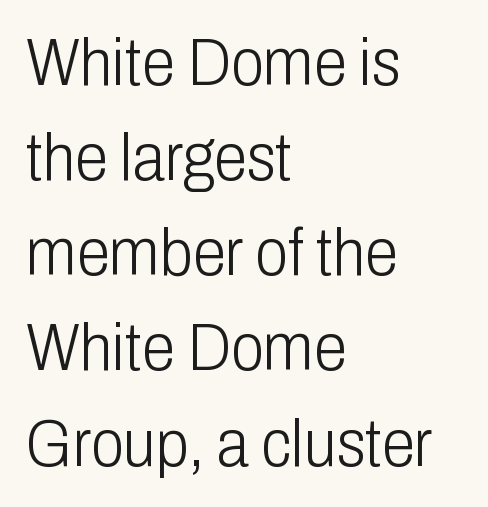
The image shows 67 px light, condensed sans-serif type, upright; set left-aligned, normal line spacing (1.42x), normal letter spacing, not underlined; low stroke contrast and a medium x-height.
